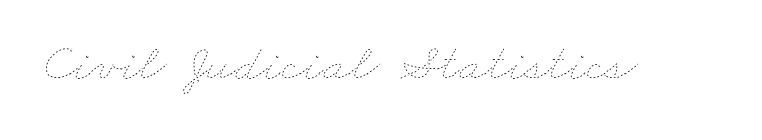
The image shows 53 px thin, wide type; set normal letter spacing, not underlined; low stroke contrast and a small x-height.
